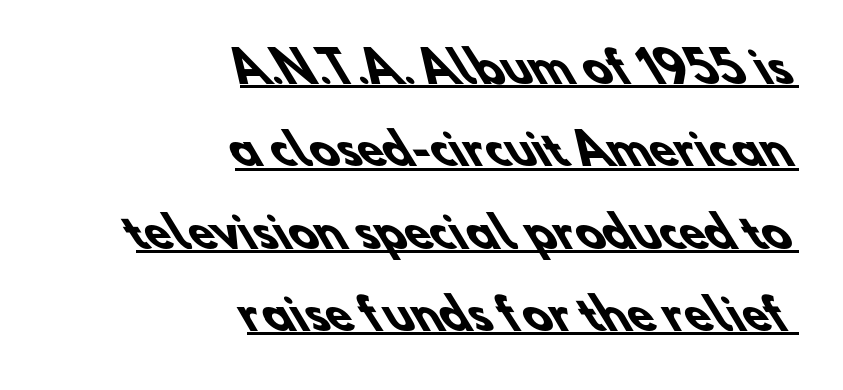
Q: Is the text bold? A: Yes.
Q: Is the typeface a serif or a sans-serif typeface? A: Sans-serif.
Q: Is the text underlined? A: Yes.
Q: How is the paragraph aligned? A: Right-aligned.
Q: Is the spacing between letters normal or unusually wide? A: Normal.
Q: Is the spacing between lines tight, normal or loose? A: Loose.
Q: Width (condensed, normal, or wide)? A: Normal.
Q: Stroke contrast? A: Low.
Q: x-height? A: Small.
Q: Monospaced? A: No.
